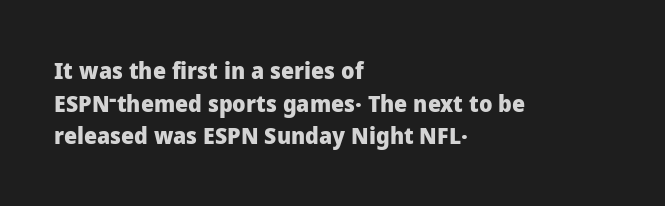
The image shows 23 px bold type, upright; set left-aligned, normal line spacing (1.42x), normal letter spacing, not underlined.
